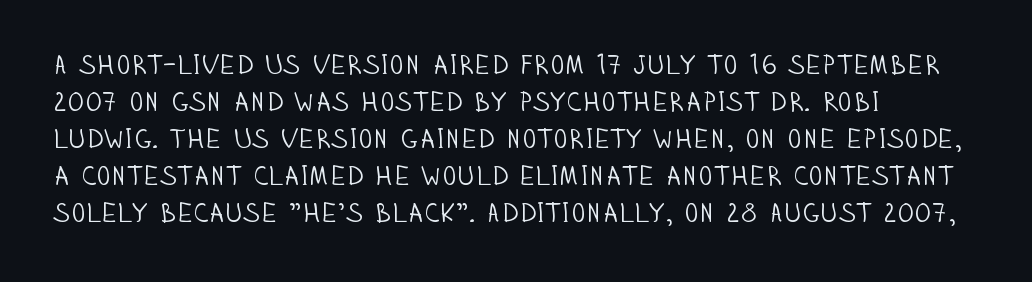
{"italic": "no", "bold": "no", "underline": "no", "align": "left", "line_spacing": "normal", "line_spacing_ratio": 1.37, "letter_spacing": "normal", "letter_spacing_em": 0.0, "glyph_px": 27}
